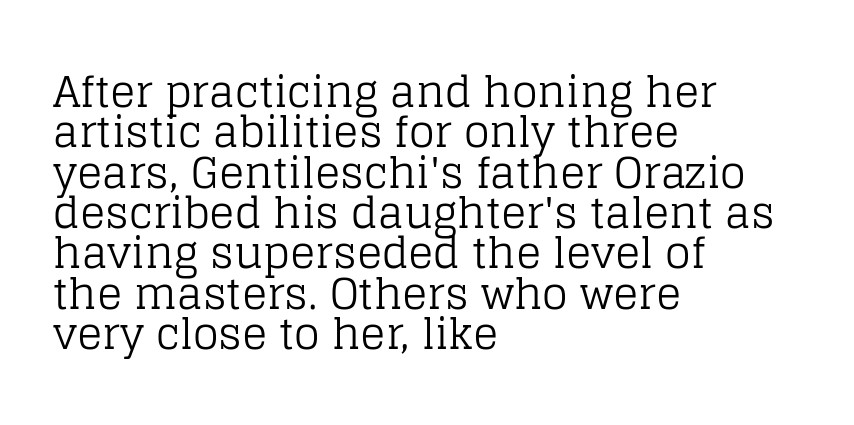
Q: Is the text bold? A: No.
Q: Is the text italic (slanted)? A: No, it is upright.
Q: Is the typeface a serif or a sans-serif typeface? A: Serif.
Q: Is the text underlined? A: No.
Q: How is the paragraph aligned? A: Left-aligned.
Q: Is the spacing between letters normal or unusually wide? A: Normal.
Q: Is the spacing between lines tight, normal or loose? A: Tight.
Q: Width (condensed, normal, or wide)? A: Normal.
Q: Stroke contrast? A: Low.
Q: x-height? A: Large.
Q: Monospaced? A: No.
